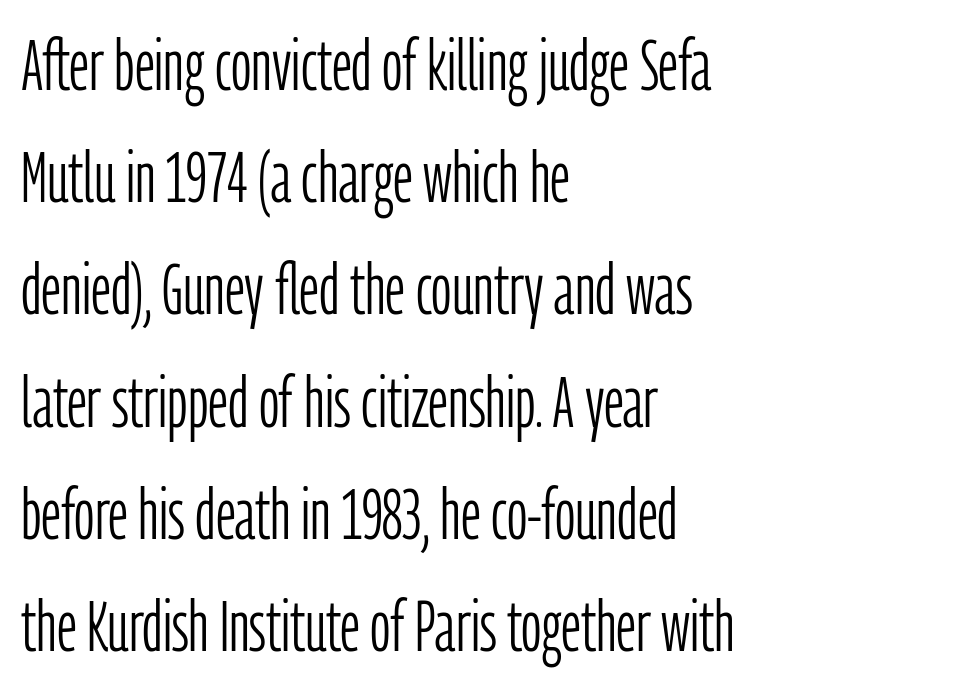
The image shows 71 px light, condensed sans-serif type, upright; set left-aligned, normal line spacing (1.58x), normal letter spacing, not underlined; low stroke contrast and a medium x-height.
